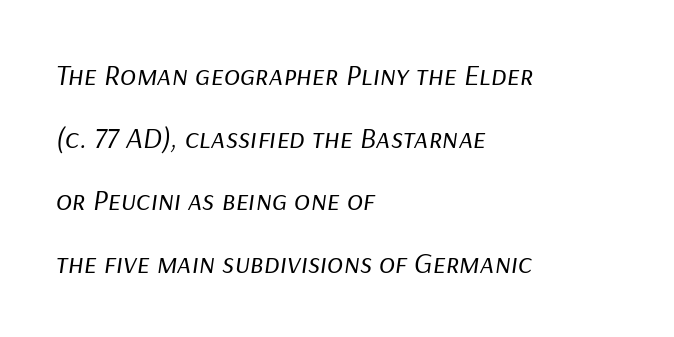
Q: Is the text bold? A: No.
Q: Is the text italic (slanted)? A: Yes, it leans right by about 9 degrees.
Q: Is the text underlined? A: No.
Q: How is the paragraph aligned? A: Left-aligned.
Q: Is the spacing between letters normal or unusually wide? A: Normal.
Q: Is the spacing between lines tight, normal or loose? A: Loose.
Q: Width (condensed, normal, or wide)? A: Normal.
Q: Stroke contrast? A: Low.
Q: x-height? A: Medium.
Q: Monospaced? A: No.
